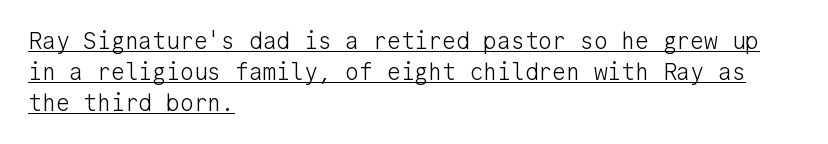
{"italic": "no", "bold": "no", "underline": "yes", "align": "left", "line_spacing": "normal", "line_spacing_ratio": 1.34, "letter_spacing": "normal", "letter_spacing_em": 0.0, "glyph_px": 23}
